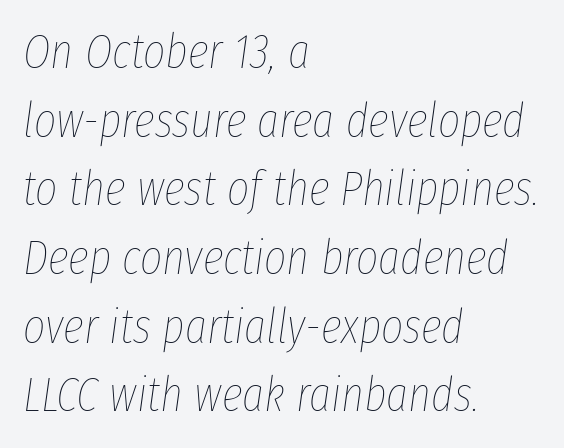
Each stroke keeps to a modest, everyday thickness or less. Horizontal bands of white between lines are of average thickness. You can tell it's italic because the verticals aren't actually vertical. Leftover space on each line is placed entirely after the last word. The space directly below the letters is spotless. You could call the tracking neutral — neither tight nor loose.
